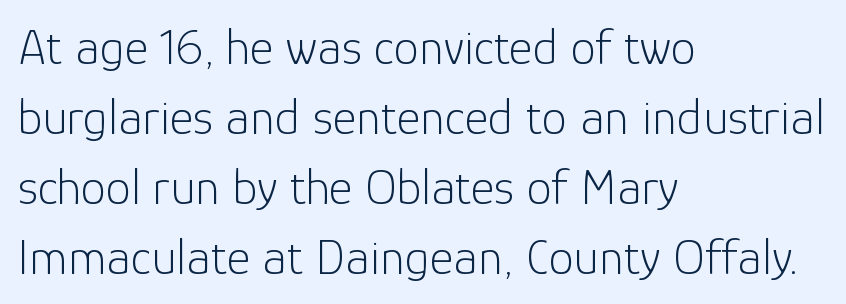
Q: Is the text bold? A: No.
Q: Is the text italic (slanted)? A: No, it is upright.
Q: Is the typeface a serif or a sans-serif typeface? A: Sans-serif.
Q: Is the text underlined? A: No.
Q: How is the paragraph aligned? A: Left-aligned.
Q: Is the spacing between letters normal or unusually wide? A: Normal.
Q: Is the spacing between lines tight, normal or loose? A: Normal.
Q: Width (condensed, normal, or wide)? A: Normal.
Q: Stroke contrast? A: Low.
Q: x-height? A: Medium.
Q: Monospaced? A: No.
